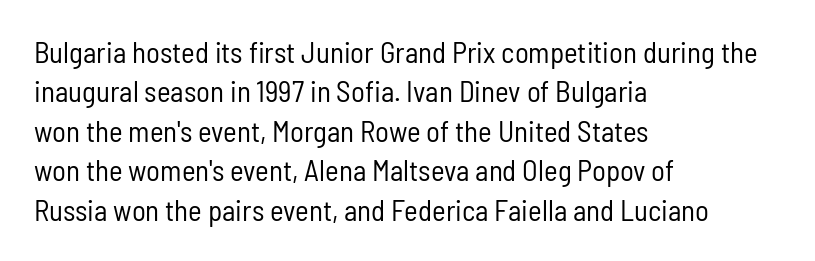
The lettering holds an erect, upright posture throughout. Line beginnings align vertically; line endings do not. The letters advance in unequal steps, a hallmark of proportional type. Students, note that the glyphs here touch the page at normal intervals. Serif or sans? Sans — the stroke terminals are bare. No chunkiness to these letters — they're not bold.
